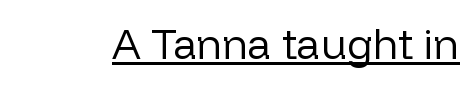
You can tell from the bare stems that sans-serif type was used. The passage shown is not bold in any degree. Character widths vary here, with narrow letters taking less room than wide ones. Does the lettering tilt? It doesn't — this is upright.
